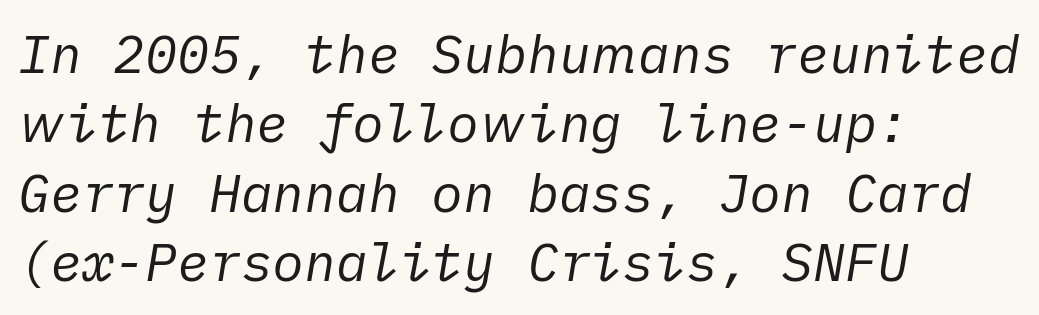
Q: Is the text bold? A: No.
Q: Is the text italic (slanted)? A: Yes, it leans right by about 10 degrees.
Q: Is the text underlined? A: No.
Q: How is the paragraph aligned? A: Left-aligned.
Q: Is the spacing between letters normal or unusually wide? A: Normal.
Q: Is the spacing between lines tight, normal or loose? A: Normal.
Q: Width (condensed, normal, or wide)? A: Normal.
Q: Stroke contrast? A: Low.
Q: x-height? A: Medium.
